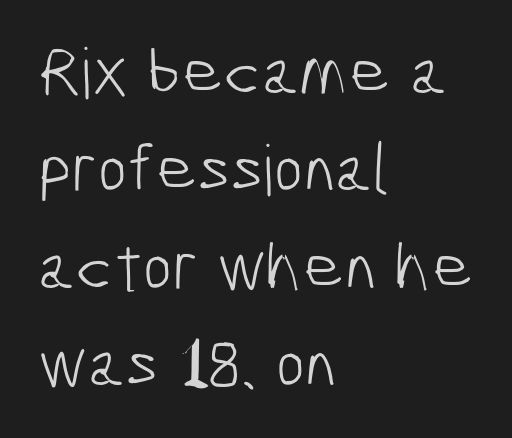
{"serif": "no", "bold": "no", "weight": "light", "width": "condensed", "stroke_contrast": "low", "x_height": "medium", "monospaced": "no", "underline": "no", "align": "left", "line_spacing": "normal", "line_spacing_ratio": 1.39, "letter_spacing": "normal", "letter_spacing_em": 0.0, "glyph_px": 70}
